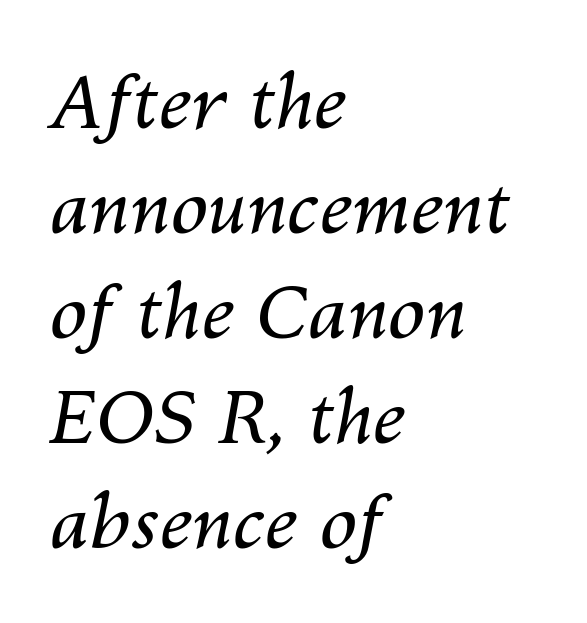
{"italic": "yes", "lean": "right", "slant_degrees": 10, "bold": "no", "weight": "regular", "width": "normal", "stroke_contrast": "medium", "x_height": "medium", "monospaced": "no", "underline": "no", "align": "left", "line_spacing": "normal", "line_spacing_ratio": 1.4, "letter_spacing": "normal", "letter_spacing_em": 0.0, "glyph_px": 75}
